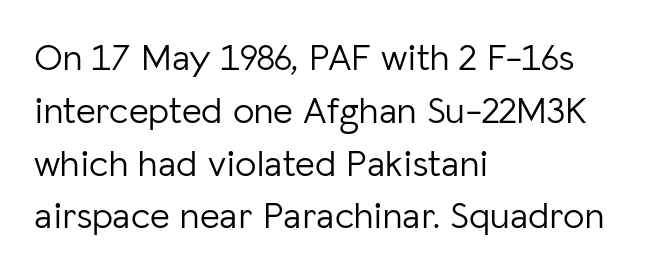
These lines were composed using upright roman letters. Does the type have serifs? No, each stem ends abruptly. Does extra space separate the letters? No, they use regular spacing. The rendering uses a moderate line-height, typical for paragraphs. Underlining? Definitely not there. The weight would be labelled regular, book, light, or lighter still.
